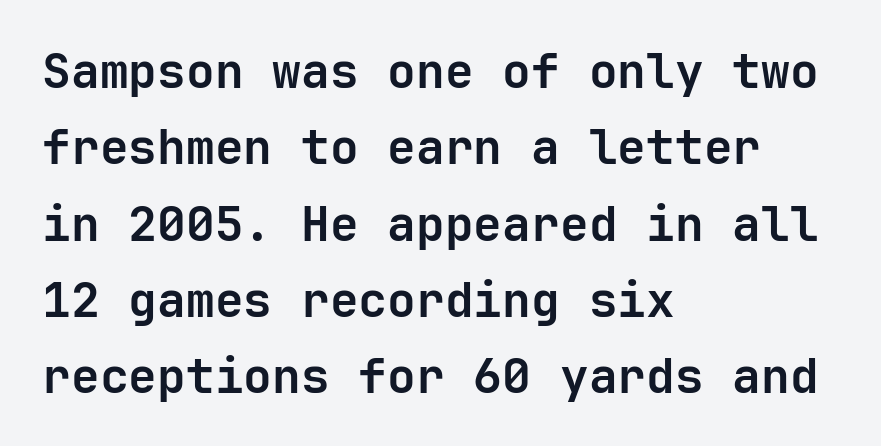
{"serif": "no", "italic": "no", "bold": "yes", "weight": "semibold", "width": "normal", "stroke_contrast": "low", "x_height": "medium", "underline": "no", "align": "left", "line_spacing": "normal", "line_spacing_ratio": 1.59, "letter_spacing": "normal", "letter_spacing_em": 0.0, "glyph_px": 48}
